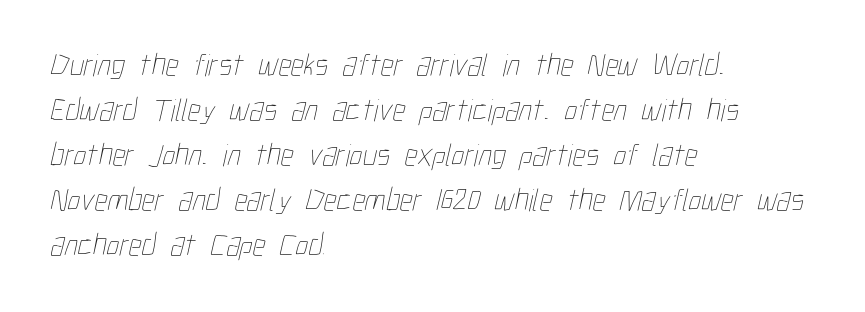
{"bold": "no", "weight": "thin", "width": "condensed", "stroke_contrast": "low", "x_height": "medium", "monospaced": "no", "underline": "no", "align": "left", "line_spacing": "normal", "line_spacing_ratio": 1.41, "letter_spacing": "normal", "letter_spacing_em": 0.0, "glyph_px": 32}
